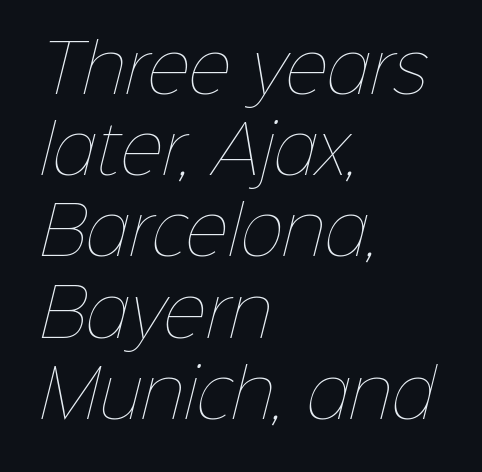
{"bold": "no", "weight": "thin", "width": "normal", "stroke_contrast": "low", "x_height": "medium", "monospaced": "no", "underline": "no", "align": "left", "line_spacing_ratio": 1.23, "letter_spacing": "normal", "letter_spacing_em": 0.0, "glyph_px": 66}
